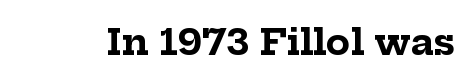
{"serif": "yes", "italic": "no", "bold": "yes", "weight": "bold", "width": "normal", "stroke_contrast": "low", "x_height": "medium", "monospaced": "no", "underline": "no", "letter_spacing": "normal", "letter_spacing_em": 0.0, "glyph_px": 36}
